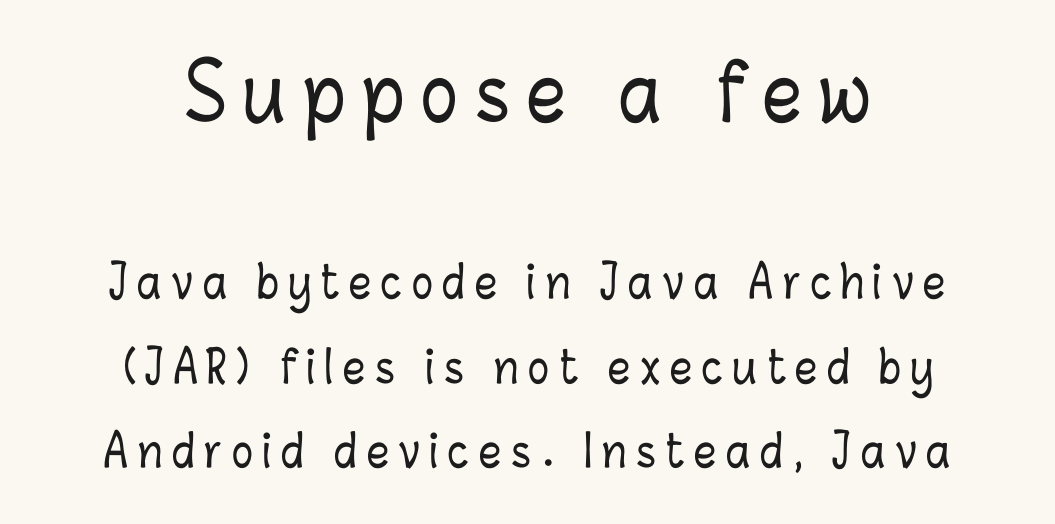
Posture: upright roman. In this sample the first text group is rendered at the bigger scale. Character widths vary here, with narrow letters taking less room than wide ones. This rendering uses center alignment, leaving both contours irregular but symmetric.
